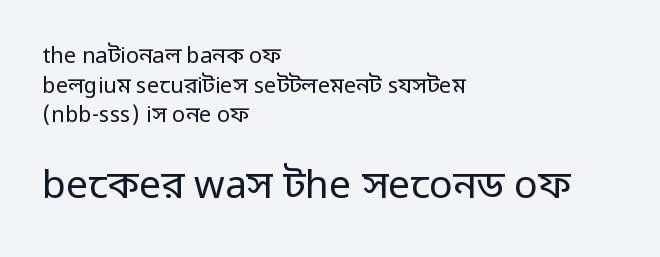
Q: Is the text bold? A: No.
Q: Is the text italic (slanted)? A: No, it is upright.
Q: Is the typeface a serif or a sans-serif typeface? A: Sans-serif.
Q: Is the text underlined? A: No.
Q: How is the paragraph aligned? A: Left-aligned.
Q: Is the spacing between letters normal or unusually wide? A: Normal.
Q: Is the spacing between lines tight, normal or loose? A: Normal.
Q: Which block of text is set in a larger size, the first (top) or the second (bottom)? A: The second (bottom) one.
Q: Width (condensed, normal, or wide)? A: Normal.
Q: Stroke contrast? A: Low.
Q: x-height? A: Medium.
Q: Monospaced? A: No.
